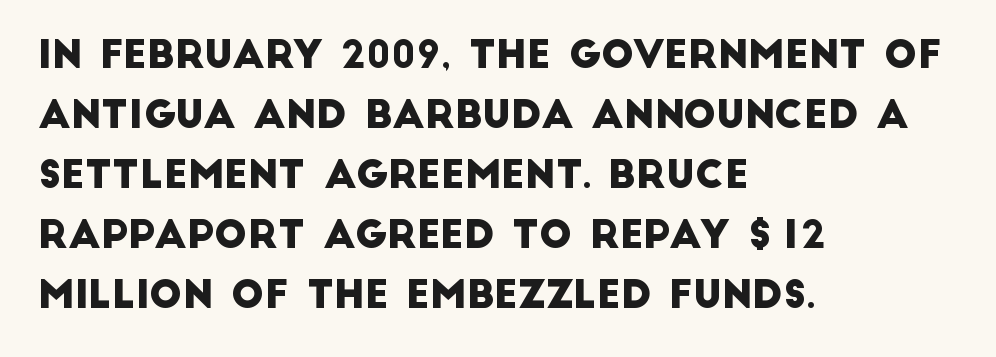
The image shows 39 px sans-serif type; set left-aligned, normal line spacing (1.54x), normal letter spacing, not underlined; low stroke contrast and a large x-height.
